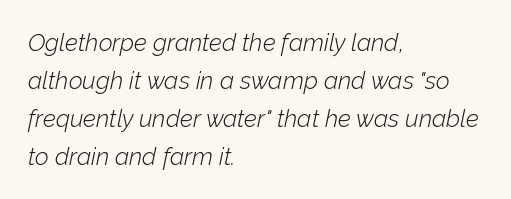
{"italic": "yes", "lean": "right", "slant_degrees": 12, "bold": "no", "underline": "no", "align": "left", "line_spacing": "normal", "line_spacing_ratio": 1.58, "letter_spacing": "normal", "letter_spacing_em": 0.0, "glyph_px": 24}
